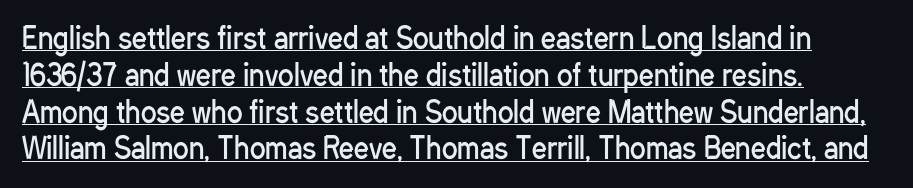
{"serif": "no", "italic": "no", "bold": "no", "weight": "regular", "width": "condensed", "stroke_contrast": "low", "x_height": "medium", "monospaced": "no", "underline": "yes", "align": "left", "line_spacing": "normal", "line_spacing_ratio": 1.27, "letter_spacing": "normal", "letter_spacing_em": 0.0, "glyph_px": 29}
